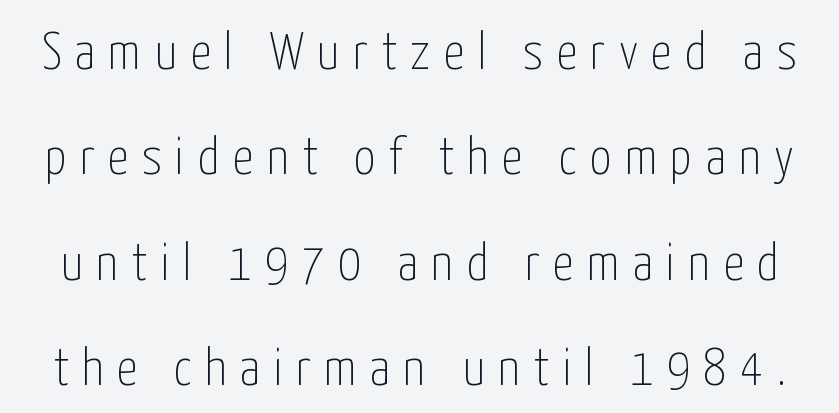
{"serif": "no", "italic": "no", "bold": "no", "weight": "thin", "width": "condensed", "stroke_contrast": "low", "x_height": "medium", "monospaced": "no", "underline": "no", "line_spacing": "loose", "line_spacing_ratio": 1.99, "letter_spacing": "wide", "letter_spacing_em": 0.25, "glyph_px": 53}
